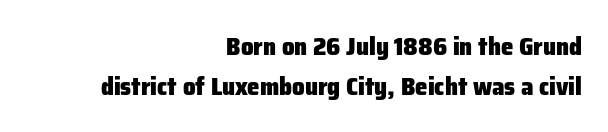
The image shows 25 px bold type, upright; set right-aligned, normal line spacing (1.59x), normal letter spacing, not underlined.
